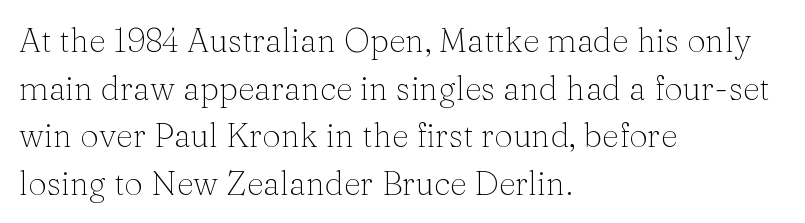
This reads as an unemphasized weight, regular at the heaviest. The baseline area is clear. Honestly, the row spacing looks completely unremarkable. Unlike a clean sans, this face finishes its strokes with serifs.
